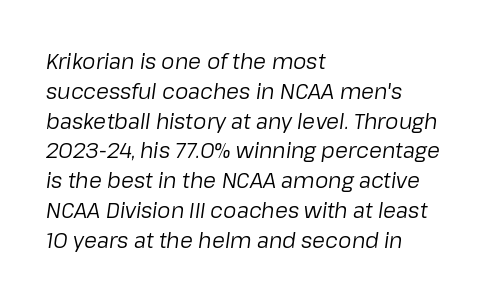
{"italic": "yes", "lean": "right", "slant_degrees": 8, "bold": "no", "underline": "no", "align": "left", "line_spacing": "normal", "line_spacing_ratio": 1.42, "letter_spacing": "normal", "letter_spacing_em": 0.0, "glyph_px": 21}
